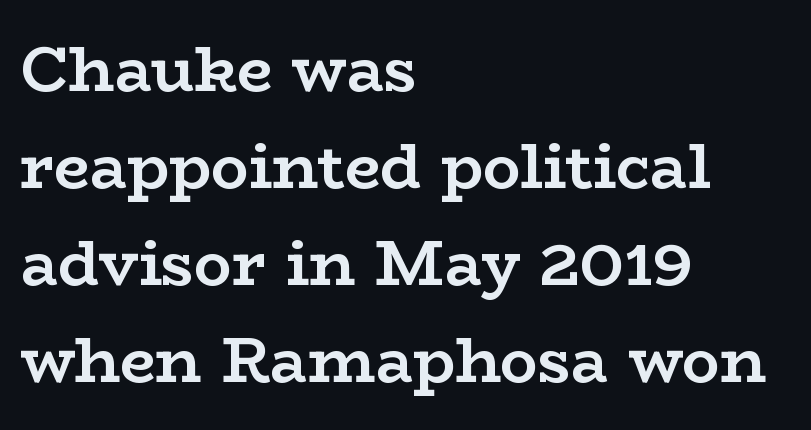
{"serif": "yes", "italic": "no", "bold": "yes", "weight": "semibold", "width": "wide", "stroke_contrast": "low", "x_height": "medium", "monospaced": "no", "underline": "no", "align": "left", "line_spacing": "normal", "line_spacing_ratio": 1.54, "letter_spacing": "normal", "letter_spacing_em": 0.0, "glyph_px": 63}
